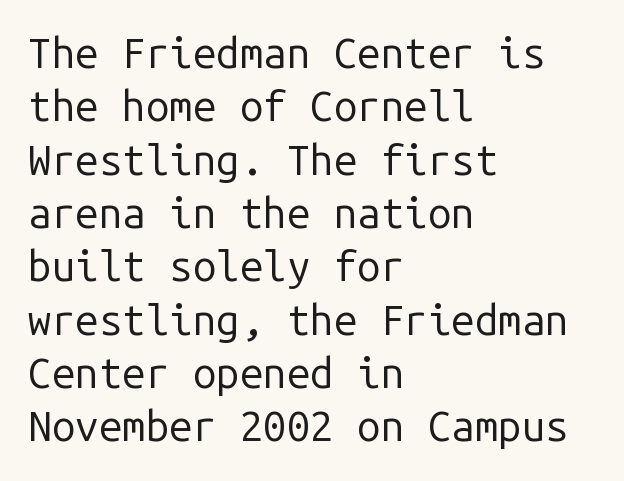
The baseline area is clear. The text block is weighted toward the left margin, trailing off unevenly rightward. Nobody touched the tracking dial on this one. Compared with typical paragraphs, the rows here are spaced about the same.
